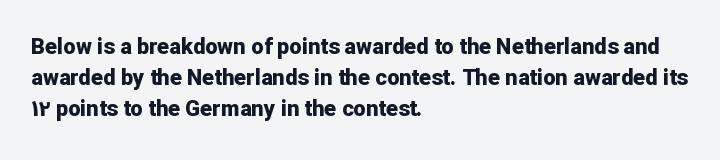
Ordinary non-slanted type is in use. The space between consecutive lines is moderate. The strokes are fattened all the way to bold. No extra tracking has been applied to these lines. Quick note: underline off. The typesetter chose a ragged-right arrangement here.
